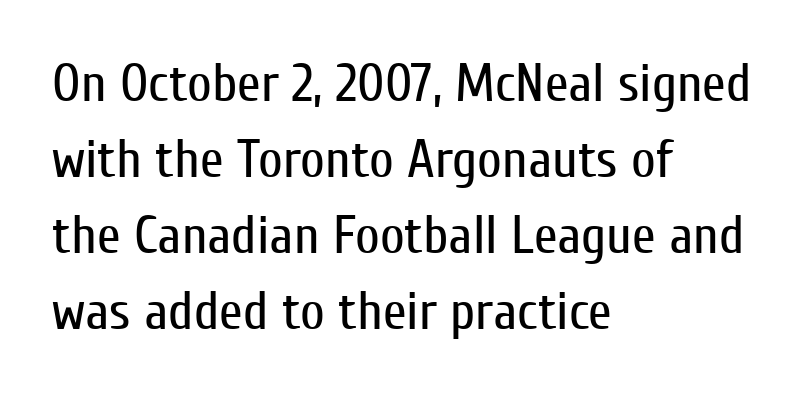
The image shows 54 px regular-weight, condensed sans-serif type, upright; set left-aligned, normal line spacing (1.41x), normal letter spacing, not underlined; low stroke contrast and a medium x-height.
